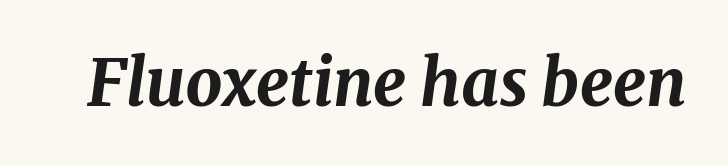
The font is running at its bold setting. Looks like regular typesetting: each glyph gets only the width it needs. Between one letter and the next there's only the usual sliver of space. Glance below the letters and you will spot only blank space. These lines were composed using italics.
